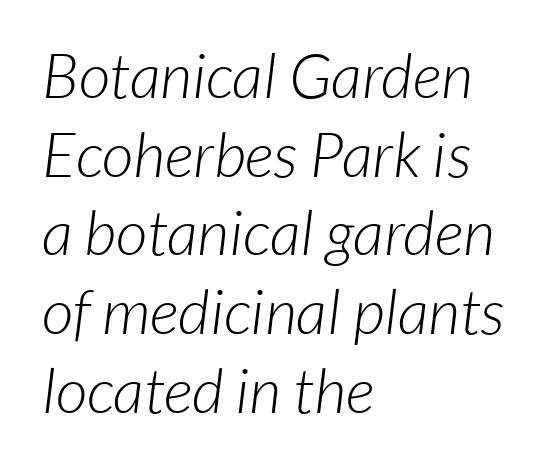
The image shows 62 px light sans-serif type; set left-aligned, normal line spacing (1.27x), normal letter spacing, not underlined; low stroke contrast and a medium x-height.
